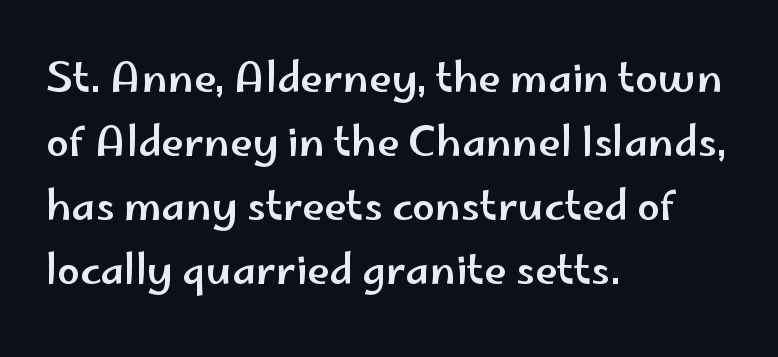
The image shows 41 px wide sans-serif type, upright; set left-aligned, normal line spacing (1.56x), normal letter spacing, not underlined; low stroke contrast and a small x-height.
